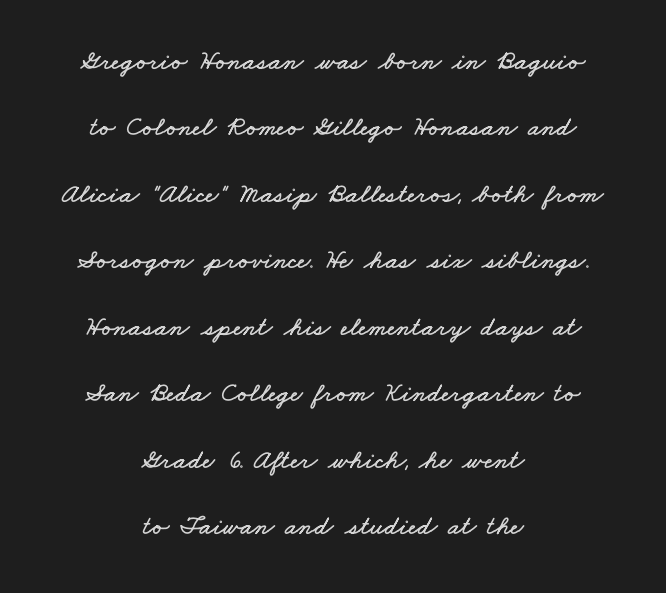
The image shows 27 px text type; set centered, loose line spacing (2.46x), normal letter spacing, not underlined.
